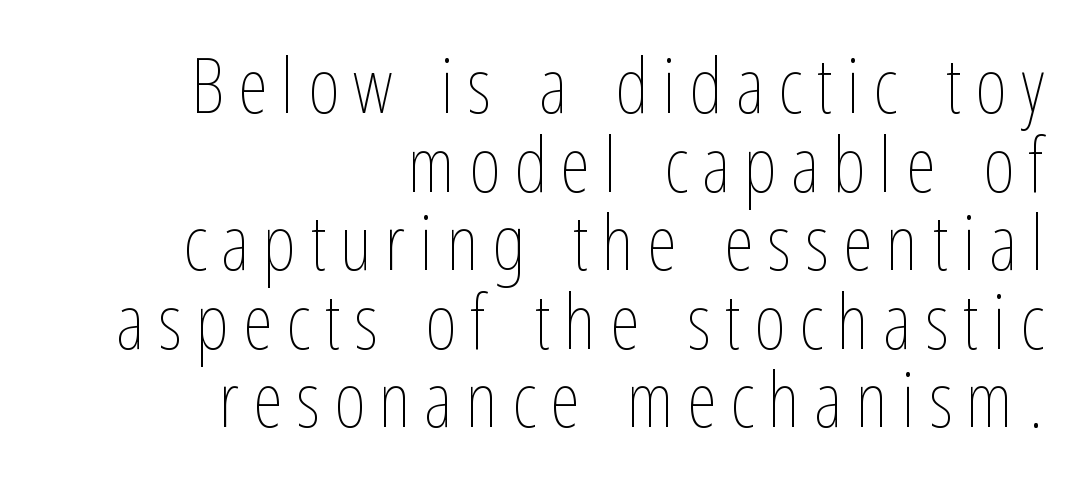
Reading down the column, the eye jumps only a short way to each next line. Character widths vary here, with narrow letters taking less room than wide ones. Italic: no, the glyphs are upright roman. Only glyphs here, with clear space below each row. Line ends are locked; line starts wander. This is not heavy type; no bold has been used.
